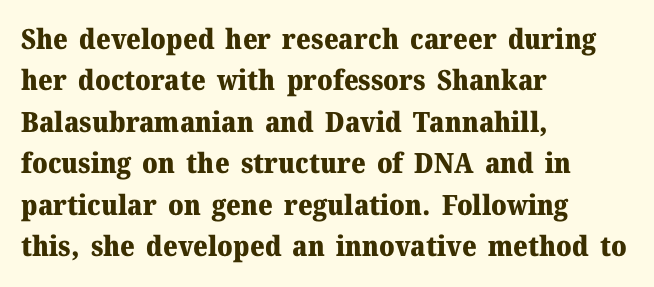
The image shows 28 px heavy serif type, upright; set left-aligned, normal line spacing (1.48x), normal letter spacing, not underlined; medium stroke contrast and a medium x-height.
